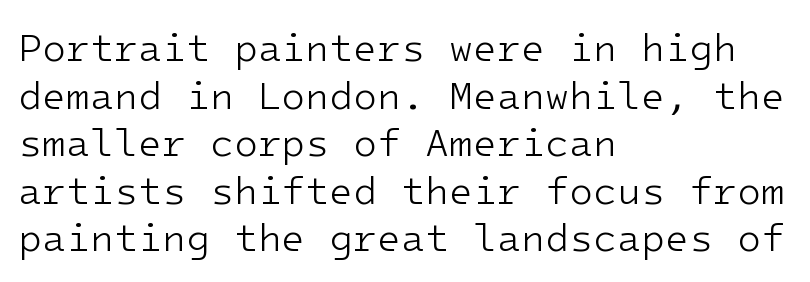
Q: Is the text bold? A: No.
Q: Is the text italic (slanted)? A: No, it is upright.
Q: Is the typeface a serif or a sans-serif typeface? A: Sans-serif.
Q: Is the text underlined? A: No.
Q: How is the paragraph aligned? A: Left-aligned.
Q: Is the spacing between letters normal or unusually wide? A: Normal.
Q: Width (condensed, normal, or wide)? A: Normal.
Q: Stroke contrast? A: Low.
Q: x-height? A: Medium.
Q: Monospaced? A: Yes.
